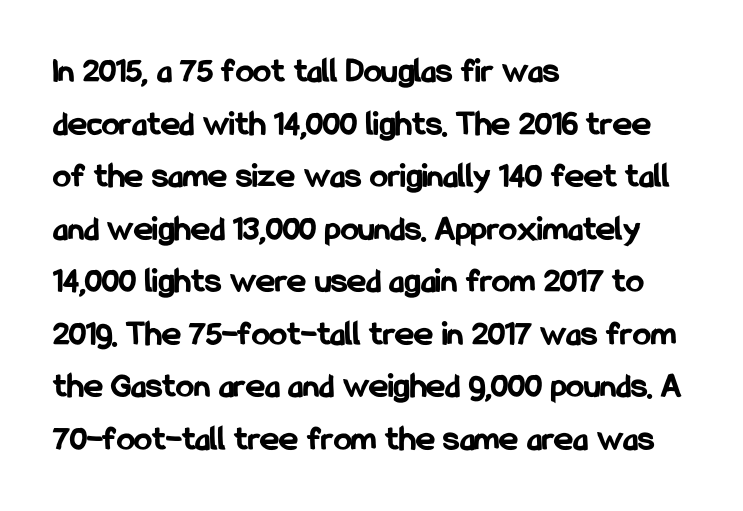
{"serif": "no", "italic": "no", "bold": "yes", "weight": "bold", "width": "condensed", "stroke_contrast": "low", "x_height": "medium", "monospaced": "no", "underline": "no", "align": "left", "line_spacing": "normal", "line_spacing_ratio": 1.46, "letter_spacing": "normal", "letter_spacing_em": 0.0, "glyph_px": 36}
